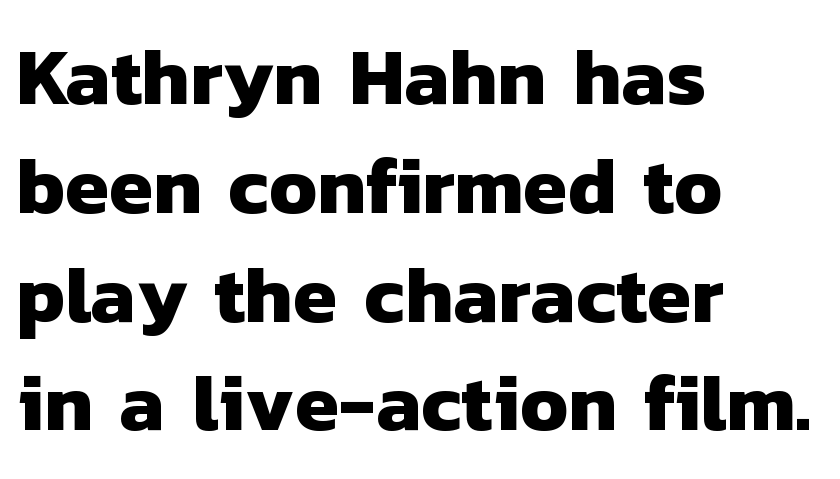
Q: Is the text bold? A: Yes.
Q: Is the typeface a serif or a sans-serif typeface? A: Sans-serif.
Q: Is the text underlined? A: No.
Q: How is the paragraph aligned? A: Left-aligned.
Q: Is the spacing between letters normal or unusually wide? A: Normal.
Q: Is the spacing between lines tight, normal or loose? A: Normal.
Q: Width (condensed, normal, or wide)? A: Normal.
Q: Stroke contrast? A: Low.
Q: x-height? A: Medium.
Q: Monospaced? A: No.
